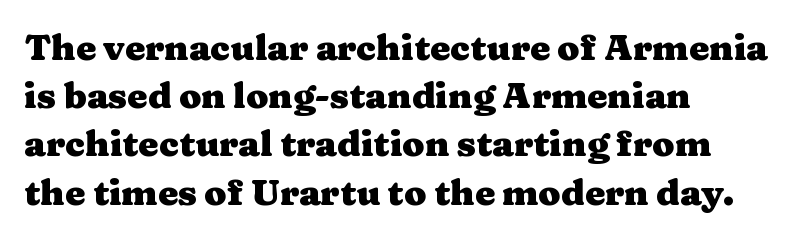
{"serif": "yes", "italic": "no", "bold": "yes", "weight": "heavy", "width": "wide", "stroke_contrast": "medium", "x_height": "medium", "monospaced": "no", "underline": "no", "align": "left", "line_spacing": "normal", "line_spacing_ratio": 1.34, "letter_spacing": "normal", "letter_spacing_em": 0.0, "glyph_px": 36}
